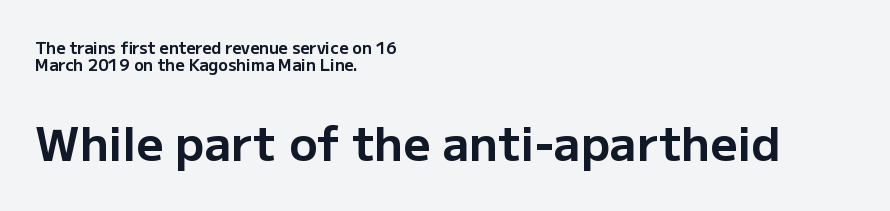
Plenty of ink on the page — the face is bold. Does the type have serifs? No, each stem ends abruptly. These lines are set flush left with a ragged right edge. The designer dialed line spacing down below the default. Look at the tracking — it's just the regular setting, nothing added.
